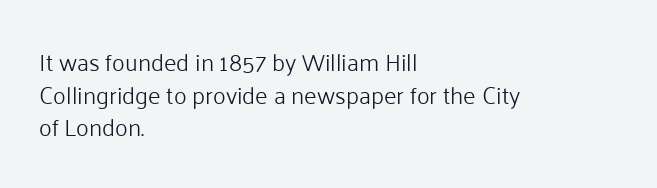
{"italic": "no", "bold": "no", "underline": "no", "align": "left", "line_spacing": "normal", "line_spacing_ratio": 1.36, "letter_spacing": "normal", "letter_spacing_em": 0.0, "glyph_px": 24}
